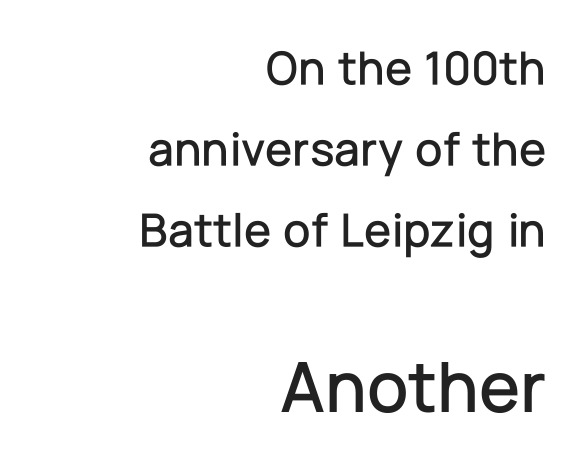
{"serif": "no", "italic": "no", "width": "normal", "stroke_contrast": "low", "x_height": "medium", "monospaced": "no", "underline": "no", "align": "right", "line_spacing": "normal", "line_spacing_ratio": 1.65, "letter_spacing": "normal", "letter_spacing_em": 0.0, "larger_block": "second", "size_ratio": 1.51, "glyph_px": 74}
